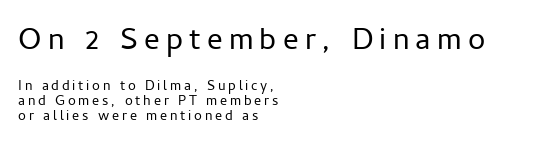
{"serif": "no", "italic": "no", "bold": "no", "weight": "regular", "width": "normal", "stroke_contrast": "low", "x_height": "medium", "monospaced": "no", "underline": "no", "align": "left", "line_spacing": "tight", "line_spacing_ratio": 1.07, "letter_spacing": "wide", "letter_spacing_em": 0.2, "larger_block": "first", "size_ratio": 2.21, "glyph_px": 31}
